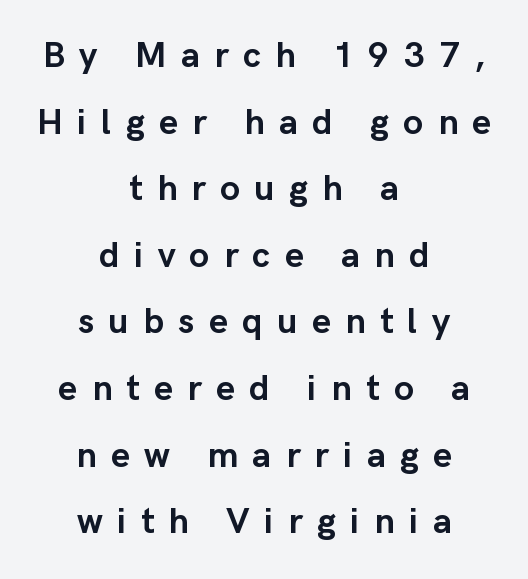
Q: Is the text bold? A: Yes.
Q: Is the text italic (slanted)? A: No, it is upright.
Q: Is the typeface a serif or a sans-serif typeface? A: Sans-serif.
Q: Is the text underlined? A: No.
Q: How is the paragraph aligned? A: Centered.
Q: Is the spacing between letters normal or unusually wide? A: Unusually wide.
Q: Width (condensed, normal, or wide)? A: Normal.
Q: Stroke contrast? A: Low.
Q: x-height? A: Medium.
Q: Monospaced? A: No.
